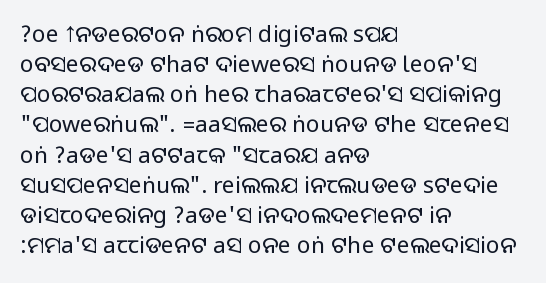
The image shows 23 px text type, upright; set left-aligned, normal line spacing (1.31x), normal letter spacing, not underlined.
